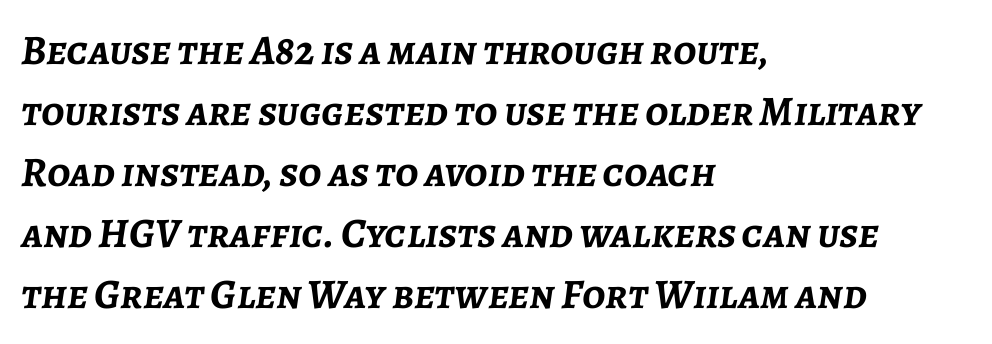
Q: Is the text bold? A: Yes.
Q: Is the text italic (slanted)? A: Yes, it leans right by about 7 degrees.
Q: Is the text underlined? A: No.
Q: How is the paragraph aligned? A: Left-aligned.
Q: Is the spacing between letters normal or unusually wide? A: Normal.
Q: Is the spacing between lines tight, normal or loose? A: Normal.
Q: Width (condensed, normal, or wide)? A: Normal.
Q: Stroke contrast? A: Low.
Q: x-height? A: Medium.
Q: Monospaced? A: No.
